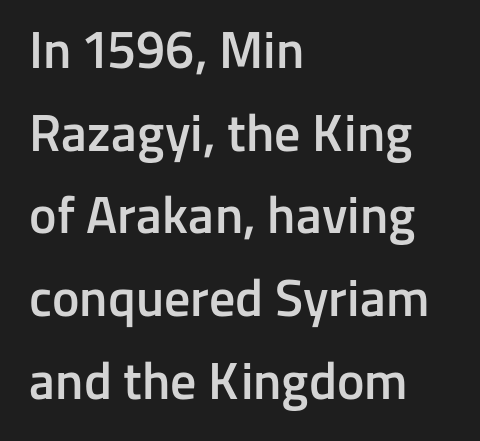
A classic flush-left, rag-right setting is used for this passage. Proportional: the letters do not fall into vertical columns. Clear beneath every line of the passage. Ordinary non-slanted type is in use. You can tell from the bare stems that sans-serif type was used.
